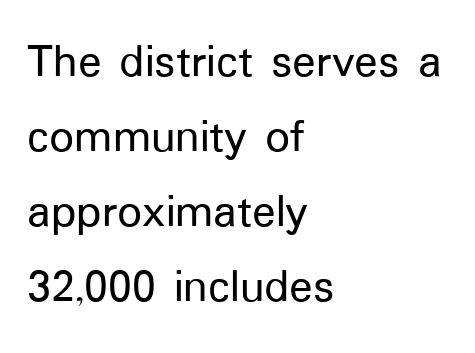
Q: Is the text italic (slanted)? A: No, it is upright.
Q: Is the typeface a serif or a sans-serif typeface? A: Sans-serif.
Q: Is the text underlined? A: No.
Q: How is the paragraph aligned? A: Left-aligned.
Q: Is the spacing between letters normal or unusually wide? A: Normal.
Q: Is the spacing between lines tight, normal or loose? A: Normal.
Q: Width (condensed, normal, or wide)? A: Normal.
Q: Stroke contrast? A: Low.
Q: x-height? A: Medium.
Q: Monospaced? A: No.
